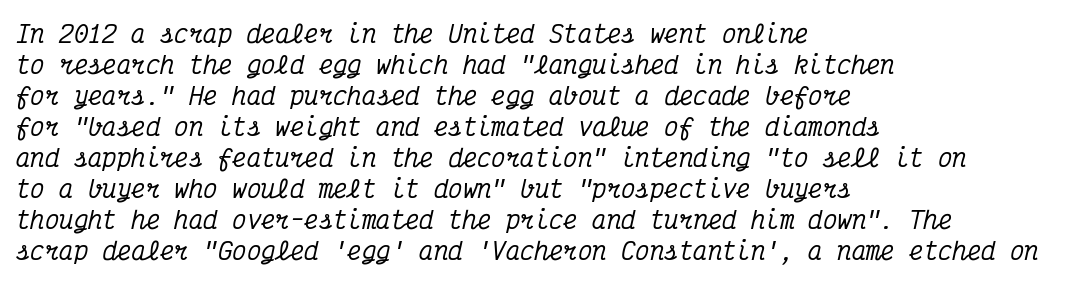
The image shows 24 px text type, italic (leaning right); set left-aligned, normal line spacing (1.29x), normal letter spacing, not underlined.
